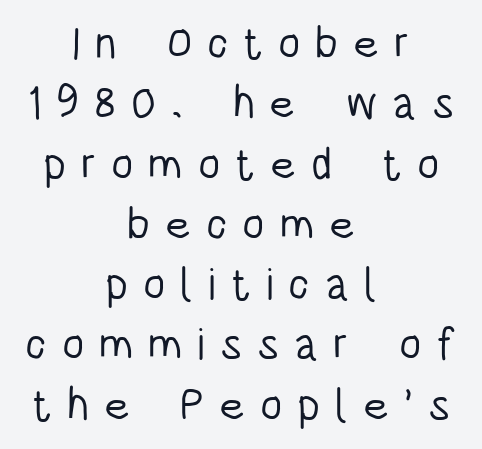
The image shows 45 px light, condensed sans-serif type, upright; set centered, normal line spacing (1.34x), unusually wide letter spacing (+0.33 em), not underlined; low stroke contrast and a large x-height.
